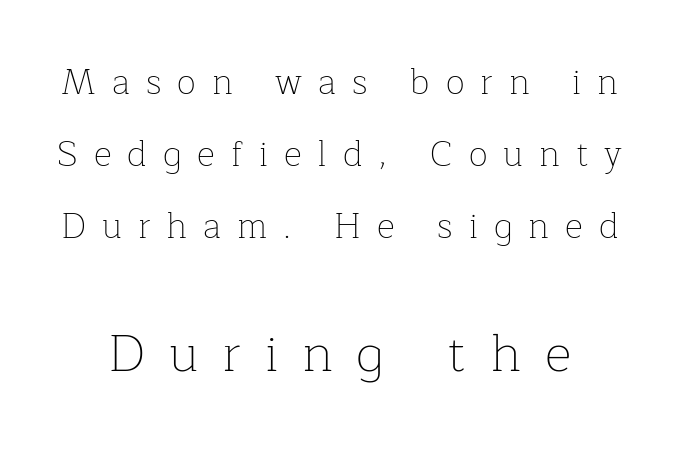
{"serif": "yes", "italic": "no", "bold": "no", "weight": "thin", "width": "normal", "stroke_contrast": "low", "x_height": "medium", "monospaced": "no", "underline": "no", "line_spacing": "loose", "line_spacing_ratio": 2.06, "letter_spacing": "wide", "letter_spacing_em": 0.46, "larger_block": "second", "size_ratio": 1.49, "glyph_px": 52}
